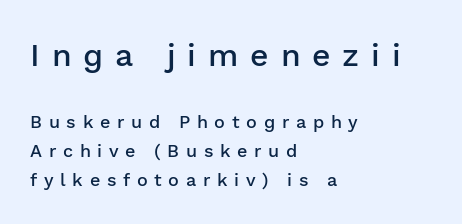
The image shows 32 px semibold sans-serif type, upright; set left-aligned, normal line spacing (1.63x), unusually wide letter spacing (+0.37 em), not underlined; the first (top) block is 1.78x larger; low stroke contrast and a medium x-height.
